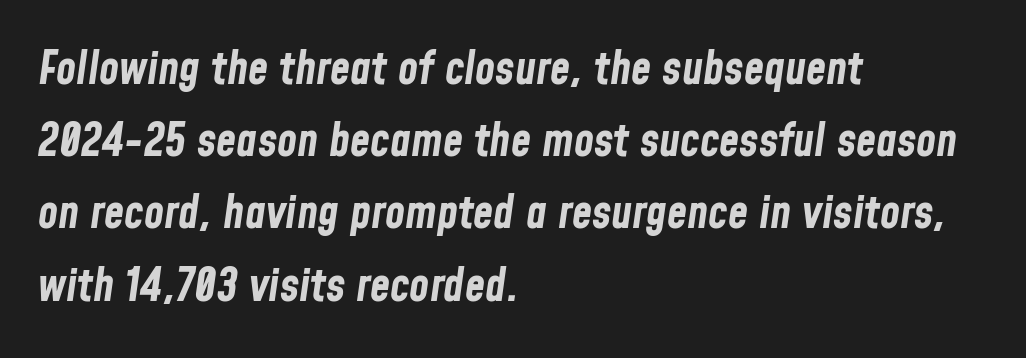
{"italic": "yes", "lean": "right", "slant_degrees": 8, "bold": "yes", "weight": "bold", "width": "condensed", "stroke_contrast": "low", "x_height": "medium", "monospaced": "no", "underline": "no", "align": "left", "line_spacing": "normal", "line_spacing_ratio": 1.57, "letter_spacing": "normal", "letter_spacing_em": 0.0, "glyph_px": 46}
